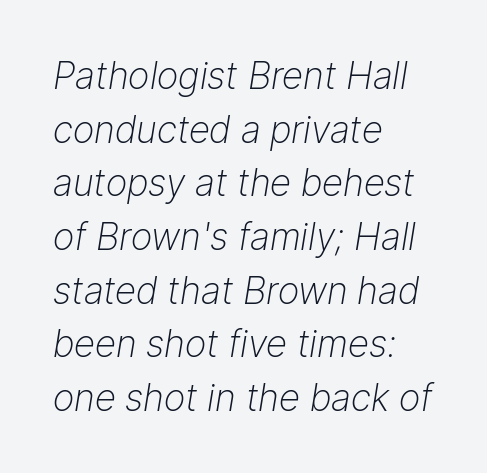
The image shows 37 px light type, italic (leaning right); set left-aligned, normal line spacing (1.45x), normal letter spacing, not underlined; low stroke contrast and a medium x-height.
